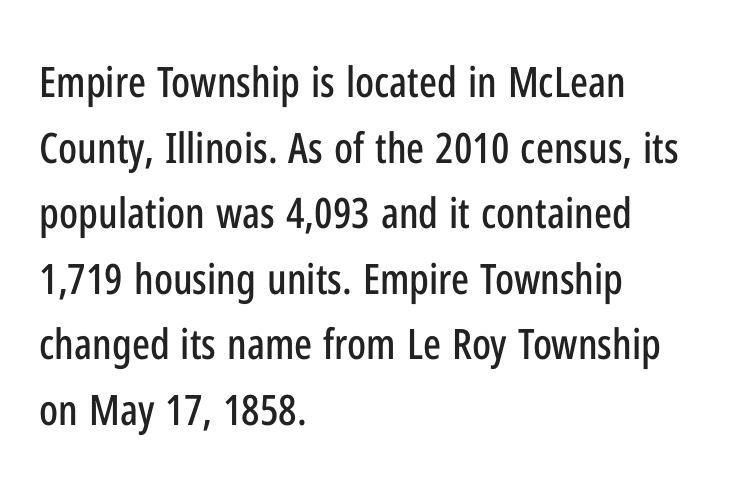
The image shows 42 px condensed sans-serif type, upright; set left-aligned, normal line spacing (1.56x), normal letter spacing, not underlined; low stroke contrast and a medium x-height.
